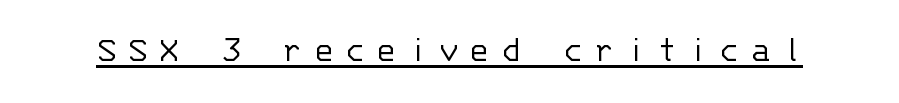
Q: Is the text bold? A: No.
Q: Is the text italic (slanted)? A: No, it is upright.
Q: Is the typeface a serif or a sans-serif typeface? A: Sans-serif.
Q: Is the text underlined? A: Yes.
Q: Is the spacing between letters normal or unusually wide? A: Unusually wide.
Q: Width (condensed, normal, or wide)? A: Normal.
Q: Stroke contrast? A: Low.
Q: x-height? A: Large.
Q: Monospaced? A: Yes.
